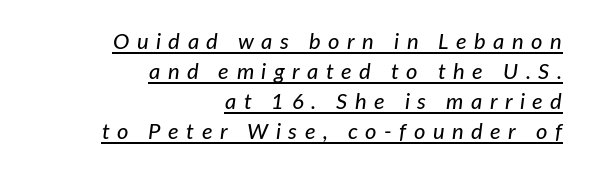
The image shows 22 px text type, italic (leaning right); set right-aligned, normal line spacing (1.36x), unusually wide letter spacing (+0.34 em), underlined.
